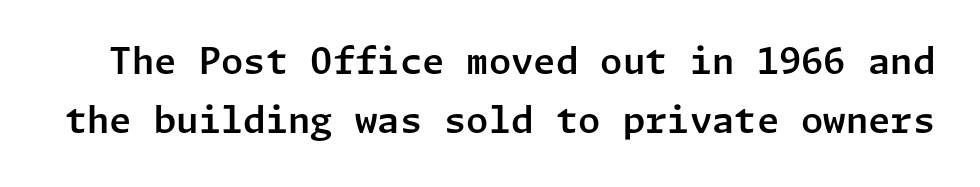
{"serif": "no", "italic": "no", "width": "normal", "stroke_contrast": "low", "x_height": "medium", "underline": "no", "line_spacing": "normal", "line_spacing_ratio": 1.65, "letter_spacing": "normal", "letter_spacing_em": 0.0, "glyph_px": 36}
